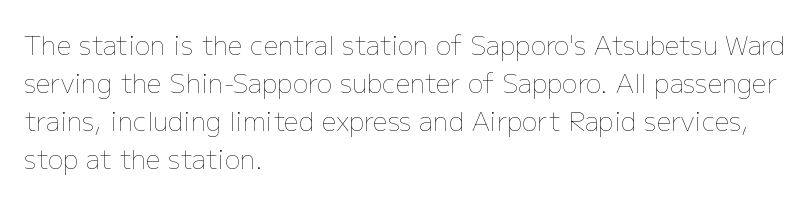
Visually the block forms a straight wall on the left and a jagged coastline on the right. Caption: standard tracking, unaltered. The type sits square on the baseline with zero lean. Weight: not bold — regular or lighter.
